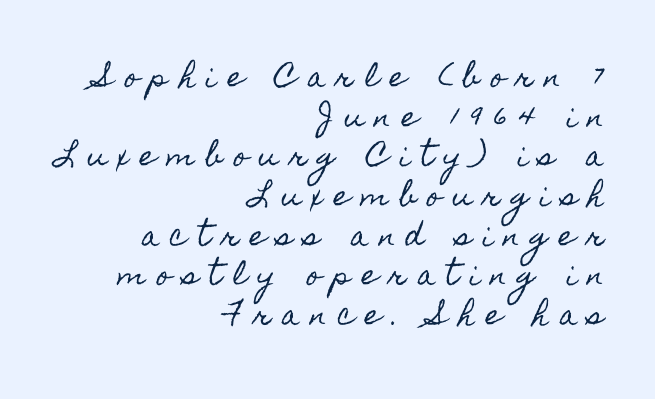
The image shows 27 px text type; set right-aligned, normal line spacing (1.47x), unusually wide letter spacing (+0.41 em), not underlined.
